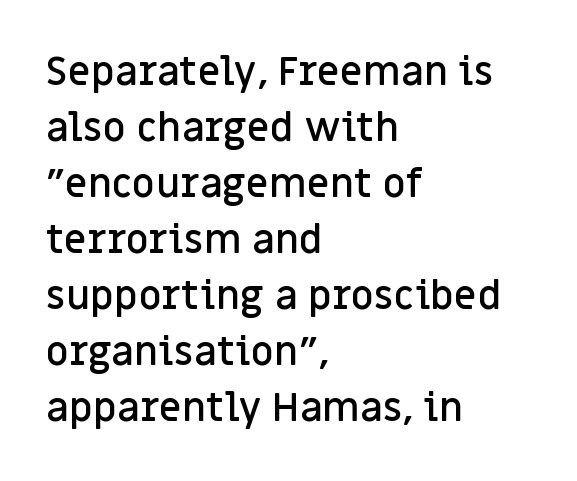
{"serif": "no", "italic": "no", "bold": "semi", "weight": "semibold", "width": "normal", "stroke_contrast": "low", "x_height": "large", "monospaced": "no", "underline": "no", "align": "left", "line_spacing": "normal", "line_spacing_ratio": 1.4, "letter_spacing": "normal", "letter_spacing_em": 0.0, "glyph_px": 40}
